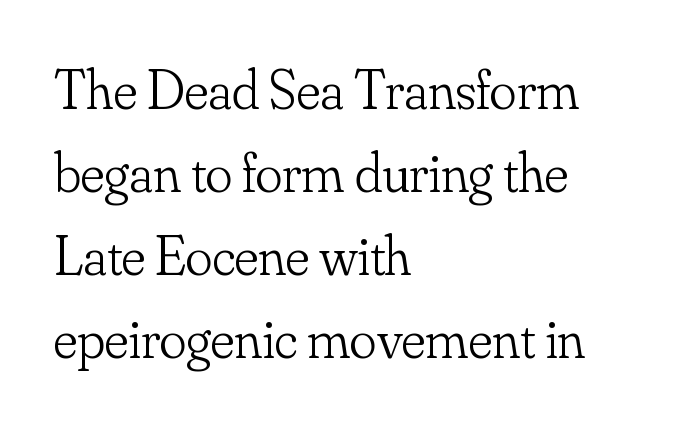
Baseline-to-baseline distance is the conventional proportion of letter height. The specimen omits any rule beneath the text block's lines. Quick note: not italic, upright. Regarding serifs, this sample has them. In terms of letterspacing, this is plain default setting.
